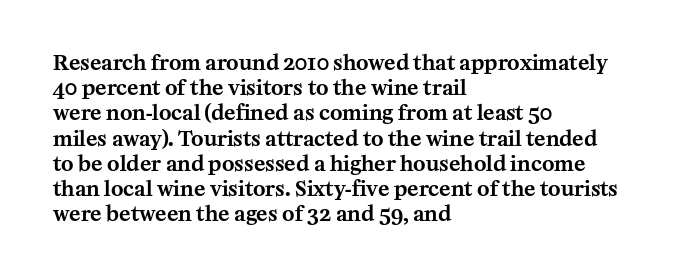
Q: Is the text italic (slanted)? A: No, it is upright.
Q: Is the text underlined? A: No.
Q: How is the paragraph aligned? A: Left-aligned.
Q: Is the spacing between letters normal or unusually wide? A: Normal.
